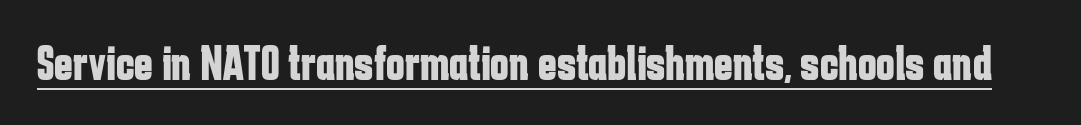
Q: Is the text bold? A: Yes.
Q: Is the text italic (slanted)? A: No, it is upright.
Q: Is the typeface a serif or a sans-serif typeface? A: Sans-serif.
Q: Is the text underlined? A: Yes.
Q: Is the spacing between letters normal or unusually wide? A: Normal.
Q: Width (condensed, normal, or wide)? A: Condensed.
Q: Stroke contrast? A: Low.
Q: x-height? A: Medium.
Q: Monospaced? A: No.
